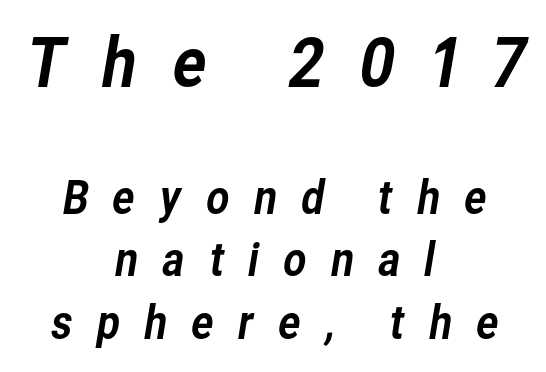
The letters in the upper block stand taller than those in the block below. What stands out about the letter spacing? Its width — letters are far apart. Think of a printed novel: that variable character pitch is what you see here. Line starts and ends both wander, symmetrically. Regular leading. A sans-serif font was chosen for this passage.
